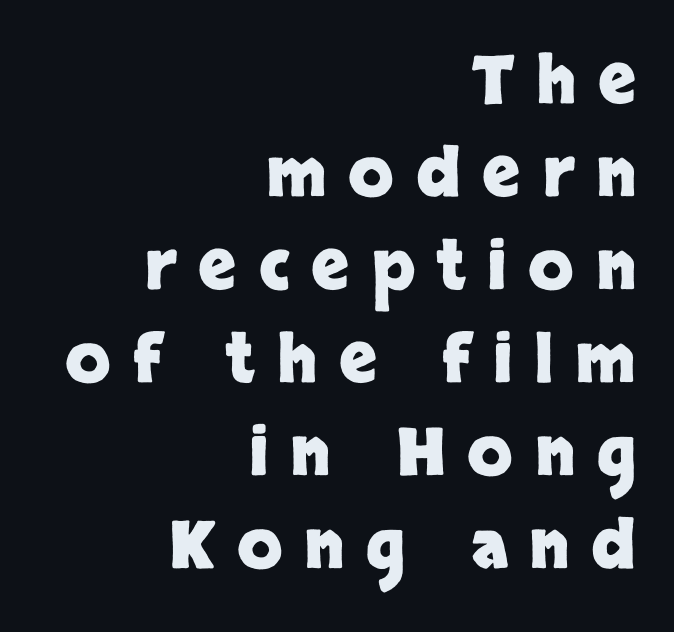
Q: Is the text bold? A: Yes.
Q: Is the text italic (slanted)? A: No, it is upright.
Q: Is the typeface a serif or a sans-serif typeface? A: Sans-serif.
Q: Is the text underlined? A: No.
Q: How is the paragraph aligned? A: Right-aligned.
Q: Is the spacing between letters normal or unusually wide? A: Unusually wide.
Q: Is the spacing between lines tight, normal or loose? A: Normal.
Q: Width (condensed, normal, or wide)? A: Normal.
Q: Stroke contrast? A: Low.
Q: x-height? A: Large.
Q: Monospaced? A: No.
